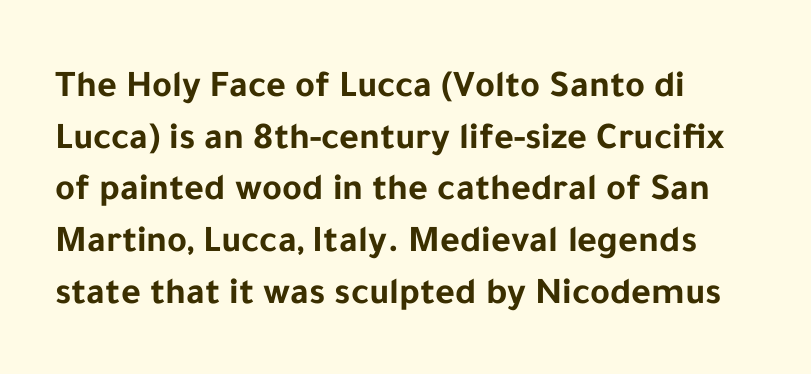
The image shows 38 px bold sans-serif type, upright; set left-aligned, normal line spacing (1.36x), normal letter spacing, not underlined; low stroke contrast and a medium x-height.
